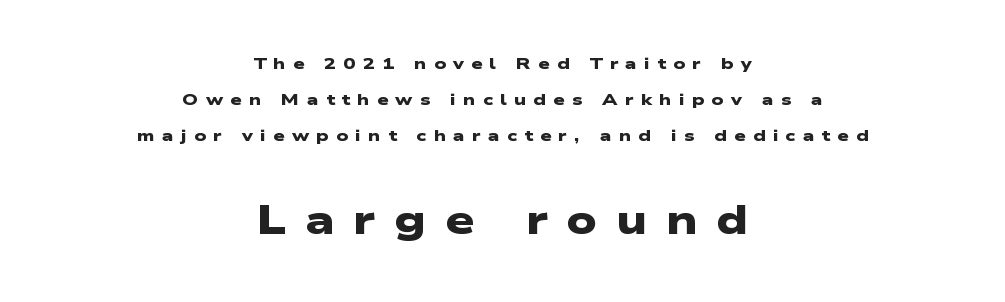
{"serif": "no", "bold": "yes", "weight": "heavy", "width": "wide", "stroke_contrast": "low", "x_height": "medium", "monospaced": "no", "underline": "no", "align": "center", "line_spacing": "loose", "line_spacing_ratio": 2.24, "letter_spacing": "wide", "letter_spacing_em": 0.45, "larger_block": "second", "size_ratio": 2.56, "glyph_px": 41}
